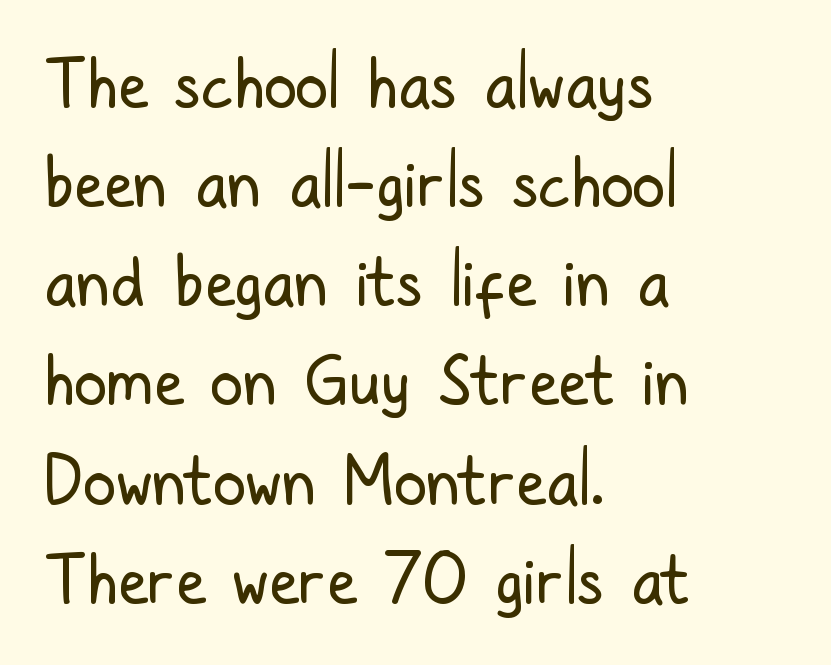
{"serif": "no", "italic": "no", "bold": "no", "weight": "regular", "width": "condensed", "stroke_contrast": "low", "x_height": "medium", "monospaced": "no", "underline": "no", "align": "left", "line_spacing": "normal", "line_spacing_ratio": 1.48, "letter_spacing": "normal", "letter_spacing_em": 0.0, "glyph_px": 67}
